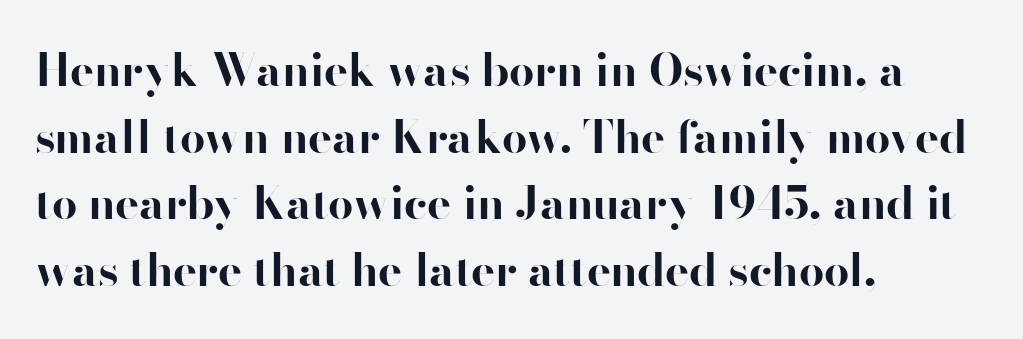
Designer's note — italics off, roman on. This sample has the flowing, uneven cadence of proportional lettering. Caption: standard tracking, unaltered. A dark, heavy texture on the line: the type is bold.
